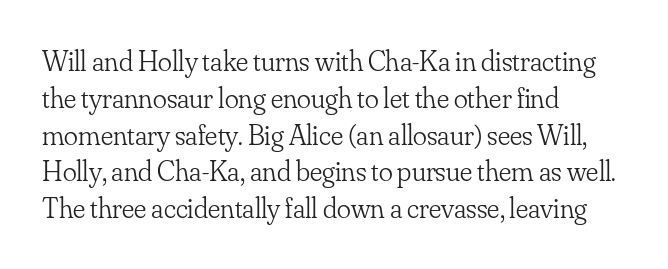
Q: Is the text bold? A: No.
Q: Is the text italic (slanted)? A: No, it is upright.
Q: Is the typeface a serif or a sans-serif typeface? A: Serif.
Q: Is the text underlined? A: No.
Q: How is the paragraph aligned? A: Left-aligned.
Q: Is the spacing between letters normal or unusually wide? A: Normal.
Q: Is the spacing between lines tight, normal or loose? A: Normal.
Q: Width (condensed, normal, or wide)? A: Normal.
Q: Stroke contrast? A: Low.
Q: x-height? A: Small.
Q: Monospaced? A: No.
